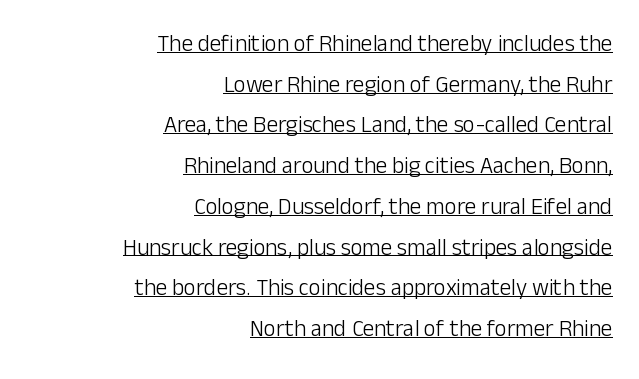
The compositor pushed each line to the right boundary. Italic? Not at all — the glyphs are vertical. This reads as an unemphasized weight, regular at the heaviest. Is the letter spacing exaggerated? No — it looks like the ordinary default. Each line of the rendering has a horizontal stroke beneath the glyphs.
